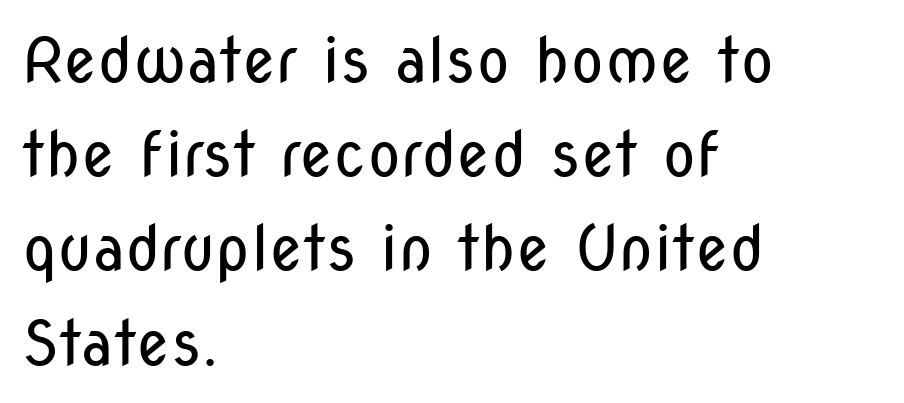
{"serif": "no", "italic": "no", "bold": "no", "weight": "regular", "width": "condensed", "stroke_contrast": "low", "x_height": "medium", "monospaced": "no", "underline": "no", "align": "left", "line_spacing": "normal", "line_spacing_ratio": 1.52, "letter_spacing": "normal", "letter_spacing_em": 0.0, "glyph_px": 62}
